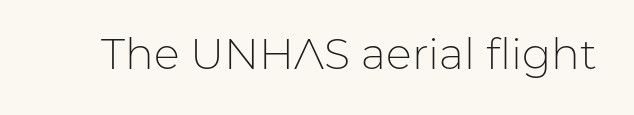
{"serif": "no", "italic": "no", "bold": "no", "weight": "light", "width": "normal", "stroke_contrast": "low", "x_height": "medium", "monospaced": "no", "underline": "no", "letter_spacing": "normal", "letter_spacing_em": 0.0, "glyph_px": 43}
